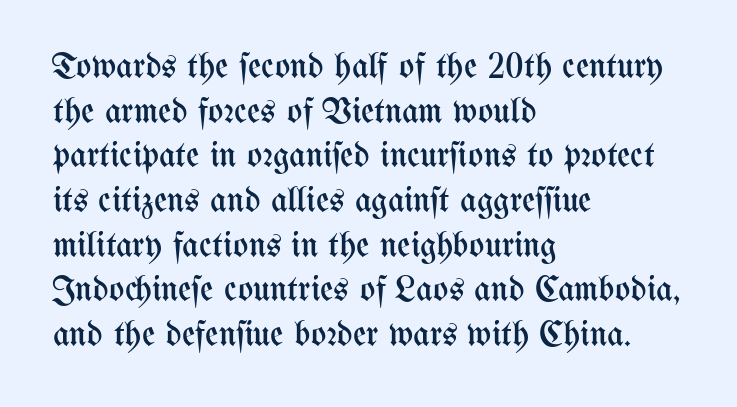
Line starts are locked; line ends wander. The passage shown is typed in a proportional face where columns would drift. Is the stroke heavy? The answer is a plain regular-or-lighter. Glance below the letters and you will spot only blank space. This rendering leaves character spacing at its baseline value.
